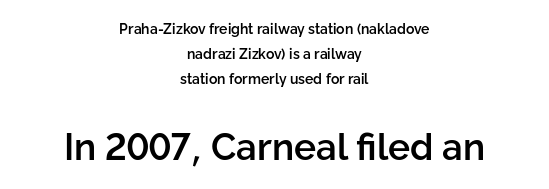
The image shows 37 px semibold sans-serif type, upright; set centered, line spacing 1.77x, normal letter spacing, not underlined; the second (bottom) block is 2.64x larger; low stroke contrast and a medium x-height.
